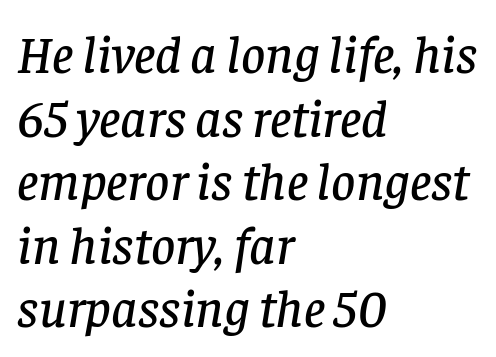
Words appear dense and cohesive because spacing is normal. The face used here is proportionally spaced, like ordinary book or web type. I'd call this a serif setting — the letters wear small feet. Where is the straight margin? On the left. The letters are slanted; this is an italic face. The string is rendered with underlining switched off.
